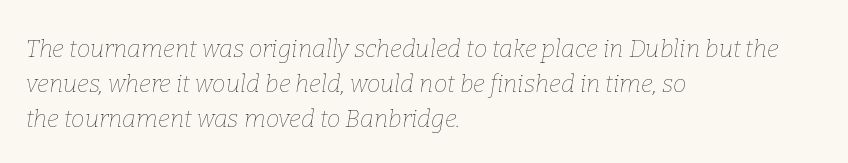
{"italic": "yes", "lean": "right", "slant_degrees": 9, "bold": "no", "underline": "no", "align": "left", "line_spacing": "normal", "line_spacing_ratio": 1.45, "letter_spacing": "normal", "letter_spacing_em": 0.0, "glyph_px": 24}
